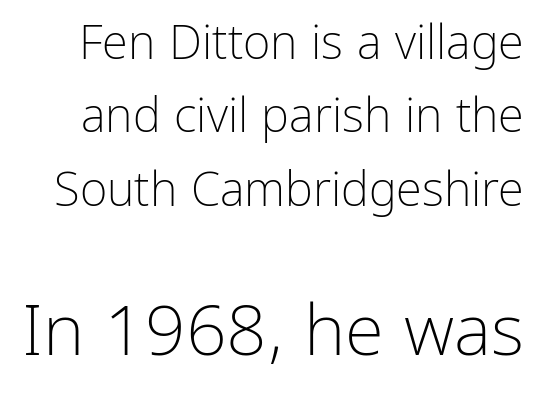
Q: Is the text bold? A: No.
Q: Is the text italic (slanted)? A: No, it is upright.
Q: Is the typeface a serif or a sans-serif typeface? A: Sans-serif.
Q: Is the text underlined? A: No.
Q: Is the spacing between letters normal or unusually wide? A: Normal.
Q: Is the spacing between lines tight, normal or loose? A: Normal.
Q: Which block of text is set in a larger size, the first (top) or the second (bottom)? A: The second (bottom) one.
Q: Width (condensed, normal, or wide)? A: Normal.
Q: Stroke contrast? A: Low.
Q: x-height? A: Medium.
Q: Monospaced? A: No.
